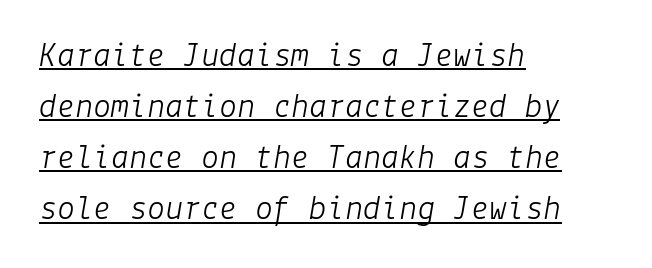
{"italic": "yes", "lean": "right", "slant_degrees": 9, "bold": "no", "weight": "light", "width": "normal", "stroke_contrast": "low", "x_height": "medium", "underline": "yes", "align": "left", "line_spacing": "normal", "line_spacing_ratio": 1.42, "letter_spacing": "normal", "letter_spacing_em": 0.0, "glyph_px": 36}
